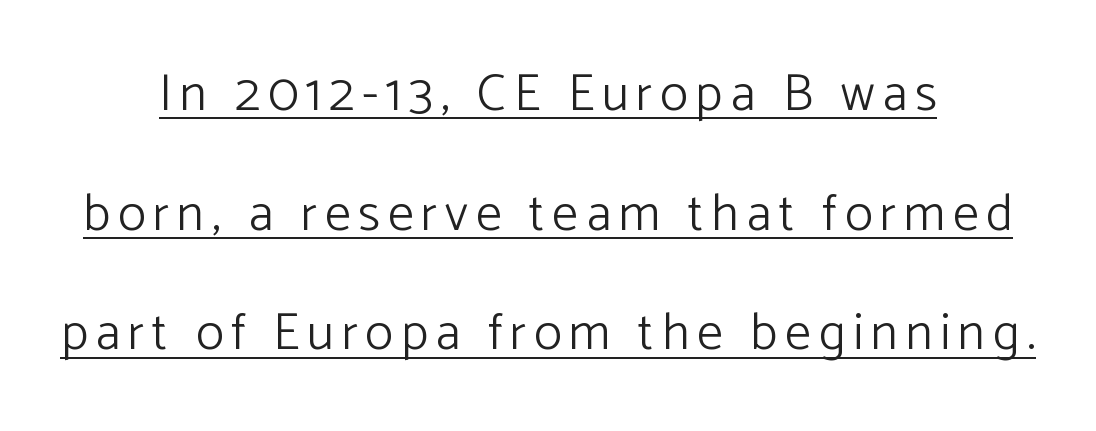
{"serif": "no", "italic": "no", "bold": "no", "weight": "light", "width": "normal", "stroke_contrast": "low", "x_height": "medium", "monospaced": "no", "underline": "yes", "align": "center", "line_spacing": "loose", "line_spacing_ratio": 2.3, "glyph_px": 52}
